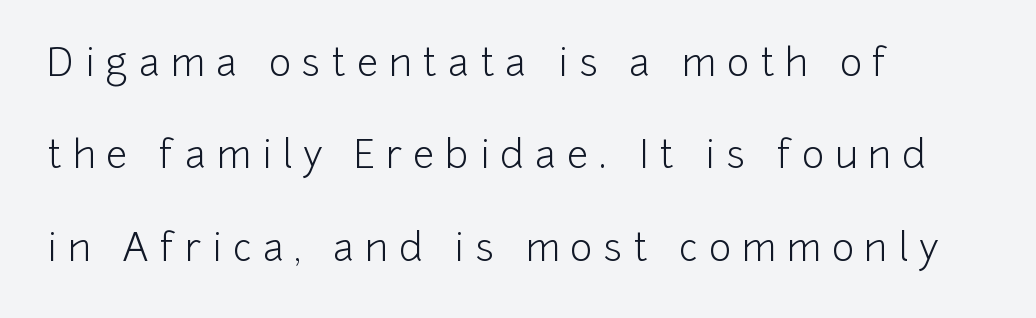
The image shows 38 px light sans-serif type, upright; set left-aligned, loose line spacing (2.43x), unusually wide letter spacing (+0.29 em), not underlined; low stroke contrast and a medium x-height.
